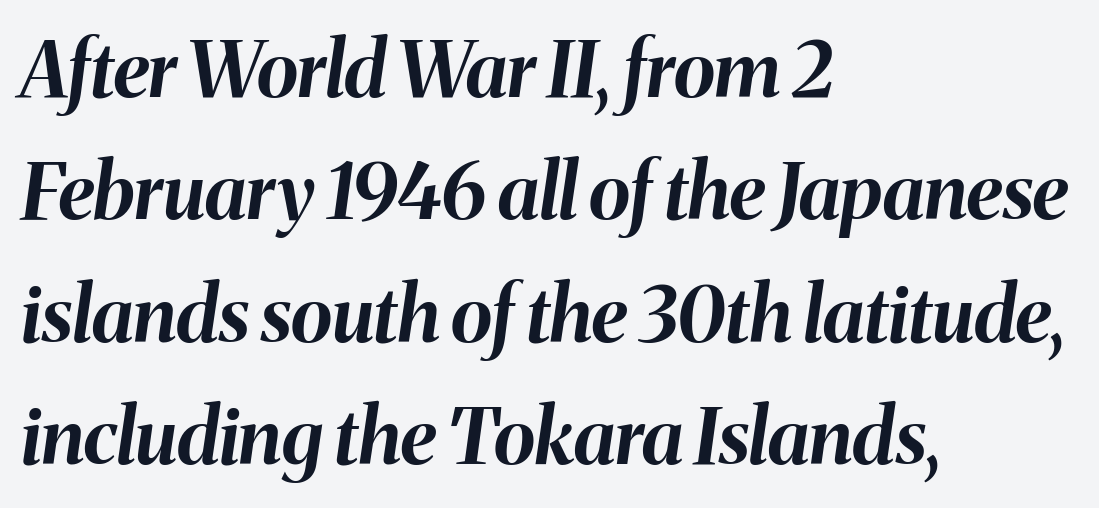
{"italic": "yes", "lean": "right", "slant_degrees": 8, "bold": "yes", "weight": "bold", "width": "normal", "stroke_contrast": "medium", "x_height": "medium", "monospaced": "no", "underline": "no", "align": "left", "line_spacing": "normal", "line_spacing_ratio": 1.59, "letter_spacing": "normal", "letter_spacing_em": 0.0, "glyph_px": 77}
